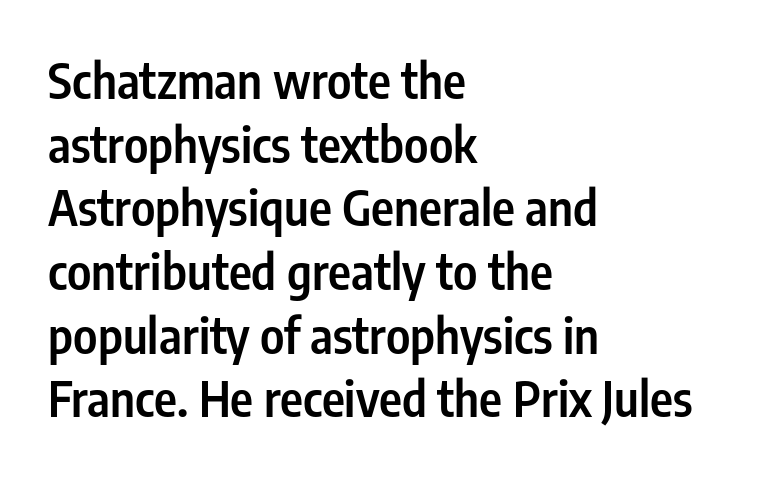
{"serif": "no", "italic": "no", "bold": "semi", "weight": "semibold", "width": "condensed", "stroke_contrast": "low", "x_height": "medium", "monospaced": "no", "underline": "no", "align": "left", "line_spacing": "normal", "line_spacing_ratio": 1.3, "letter_spacing": "normal", "letter_spacing_em": 0.0, "glyph_px": 49}
